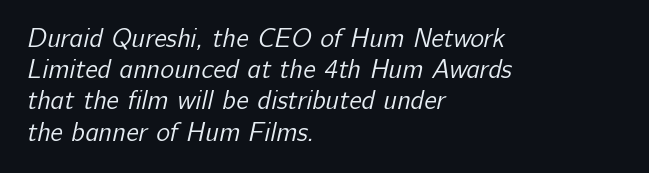
The image shows 26 px text type; set left-aligned, line spacing 1.2x, normal letter spacing, not underlined.
